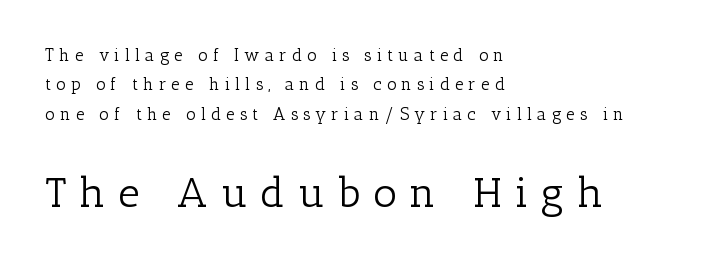
Descenders are the only things crossing below the line. You can tell it's not italic because the verticals are truly vertical. Each line starts at the same left margin while the right side varies. Which chunk is bigger? The second one — the bottom block dwarfs the top. Weight: in the light-to-regular range. The rendering inserts visible extra space after every character.
